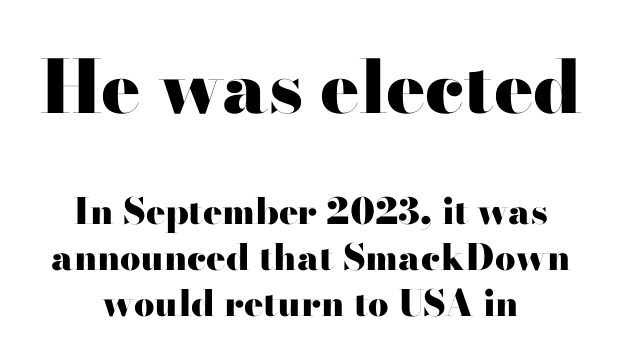
Q: Is the text bold? A: Yes.
Q: Is the text italic (slanted)? A: No, it is upright.
Q: Is the typeface a serif or a sans-serif typeface? A: Serif.
Q: Is the text underlined? A: No.
Q: How is the paragraph aligned? A: Centered.
Q: Is the spacing between letters normal or unusually wide? A: Normal.
Q: Is the spacing between lines tight, normal or loose? A: Normal.
Q: Which block of text is set in a larger size, the first (top) or the second (bottom)? A: The first (top) one.
Q: Width (condensed, normal, or wide)? A: Wide.
Q: Stroke contrast? A: High.
Q: x-height? A: Small.
Q: Monospaced? A: No.
